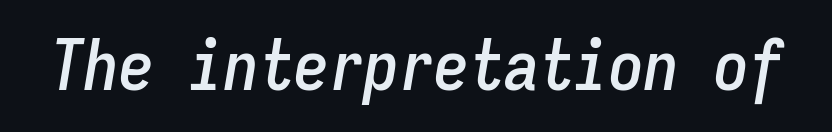
Q: Is the text italic (slanted)? A: Yes, it leans right by about 9 degrees.
Q: Is the text underlined? A: No.
Q: Is the spacing between letters normal or unusually wide? A: Normal.
Q: Width (condensed, normal, or wide)? A: Condensed.
Q: Stroke contrast? A: Low.
Q: x-height? A: Medium.
Q: Monospaced? A: Yes.
